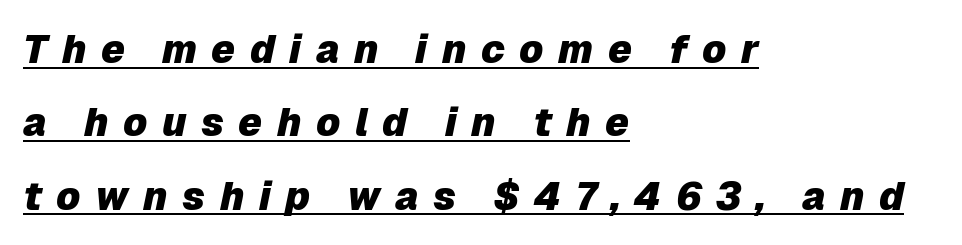
Q: Is the text bold? A: Yes.
Q: Is the text italic (slanted)? A: Yes, it leans right by about 12 degrees.
Q: Is the text underlined? A: Yes.
Q: How is the paragraph aligned? A: Left-aligned.
Q: Is the spacing between letters normal or unusually wide? A: Unusually wide.
Q: Width (condensed, normal, or wide)? A: Normal.
Q: Stroke contrast? A: Low.
Q: x-height? A: Medium.
Q: Monospaced? A: No.
